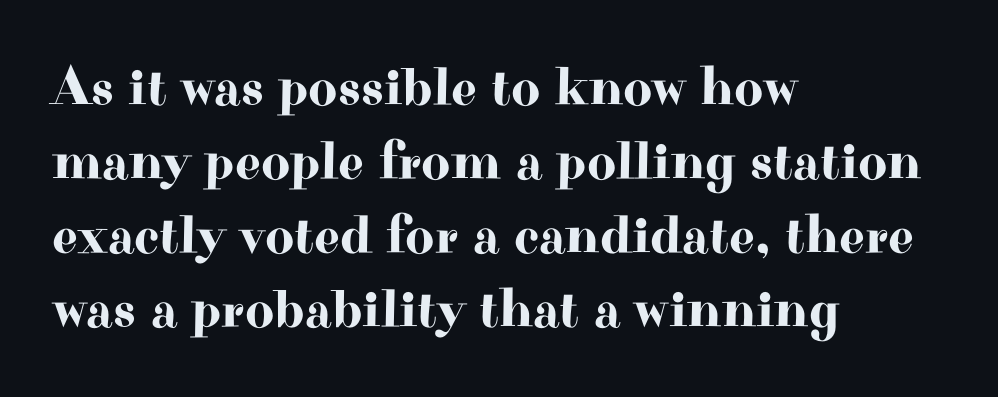
{"serif": "yes", "italic": "no", "width": "wide", "stroke_contrast": "high", "x_height": "small", "monospaced": "no", "underline": "no", "align": "left", "line_spacing": "normal", "line_spacing_ratio": 1.32, "letter_spacing": "normal", "letter_spacing_em": 0.0, "glyph_px": 56}
